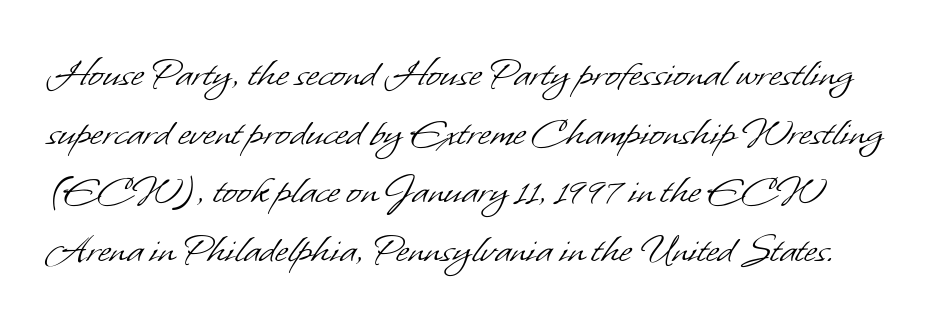
The image shows 44 px light sans-serif type; set normal line spacing (1.33x), normal letter spacing, not underlined; low stroke contrast and a small x-height.
